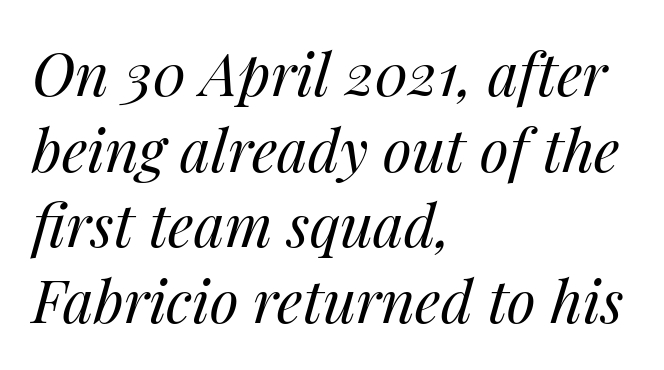
{"italic": "yes", "lean": "right", "slant_degrees": 14, "bold": "no", "weight": "regular", "width": "normal", "stroke_contrast": "medium", "x_height": "medium", "monospaced": "no", "underline": "no", "align": "left", "line_spacing": "normal", "line_spacing_ratio": 1.28, "letter_spacing": "normal", "letter_spacing_em": 0.0, "glyph_px": 59}
